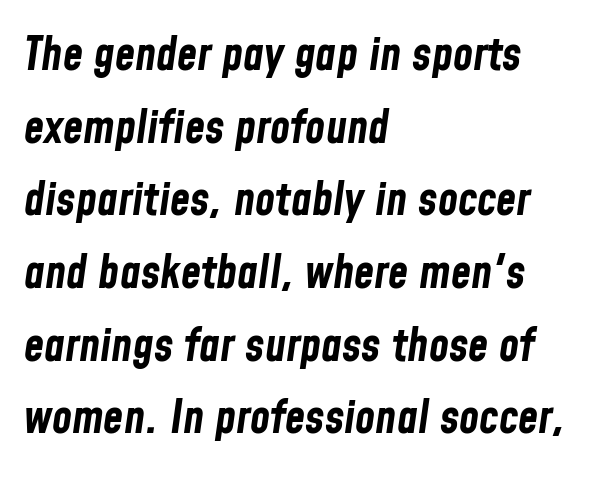
{"italic": "yes", "lean": "right", "slant_degrees": 8, "bold": "yes", "weight": "bold", "width": "condensed", "stroke_contrast": "low", "x_height": "medium", "monospaced": "no", "underline": "no", "align": "left", "line_spacing": "normal", "line_spacing_ratio": 1.58, "letter_spacing": "normal", "letter_spacing_em": 0.0, "glyph_px": 46}
